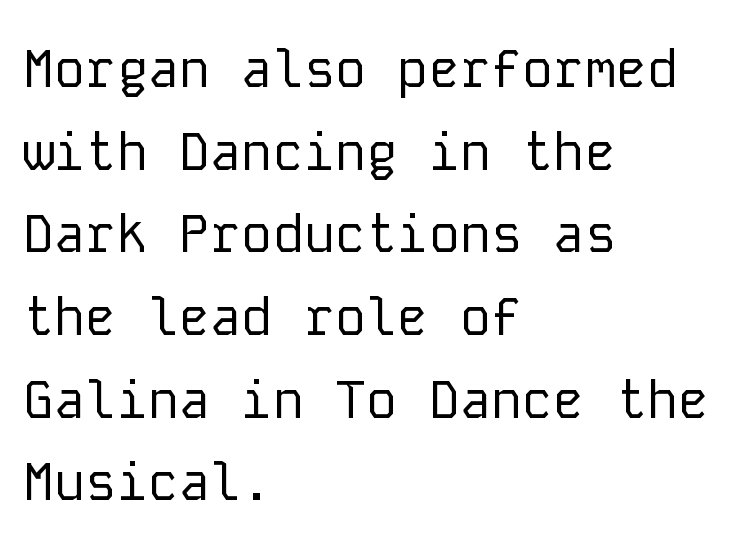
You could count columns in this text — the font is strictly monospaced. Each stroke keeps to a modest, everyday thickness or less. The text was rendered using a sans face with plain stroke endings. Notice how the passage keeps a crisp vertical edge on the left only.
